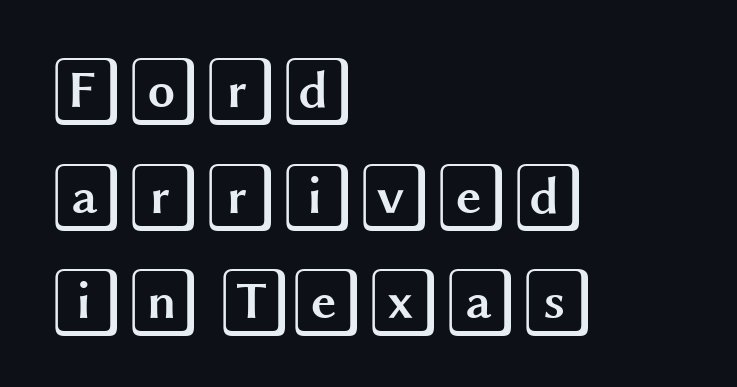
The image shows 70 px wide type, upright; set left-aligned, normal line spacing (1.51x), normal letter spacing, not underlined; a large x-height.
